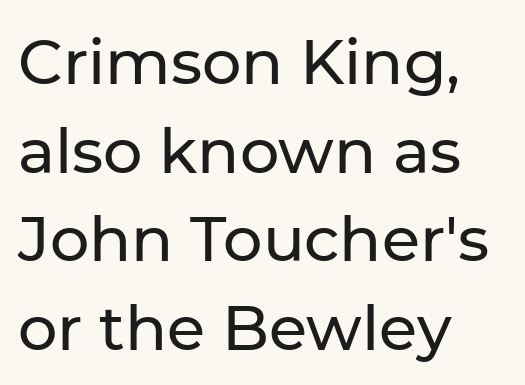
Q: Is the text italic (slanted)? A: No, it is upright.
Q: Is the typeface a serif or a sans-serif typeface? A: Sans-serif.
Q: Is the text underlined? A: No.
Q: How is the paragraph aligned? A: Left-aligned.
Q: Is the spacing between letters normal or unusually wide? A: Normal.
Q: Is the spacing between lines tight, normal or loose? A: Normal.
Q: Width (condensed, normal, or wide)? A: Normal.
Q: Stroke contrast? A: Low.
Q: x-height? A: Medium.
Q: Monospaced? A: No.
